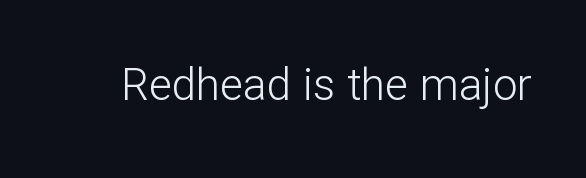
The passage shown is typed in a proportional face where columns would drift. In terms of letterform style, serifs are entirely absent. Decoration check: the copy has no underline. This is not heavy type; no bold has been used.
